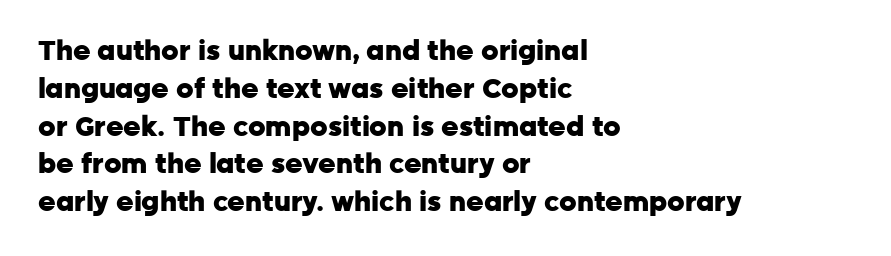
{"italic": "no", "bold": "yes", "underline": "no", "align": "left", "line_spacing": "normal", "line_spacing_ratio": 1.4, "letter_spacing": "normal", "letter_spacing_em": 0.0, "glyph_px": 27}
